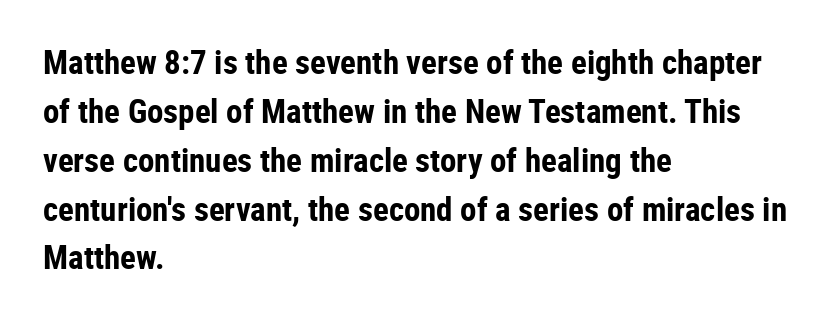
Q: Is the text bold? A: Yes.
Q: Is the text italic (slanted)? A: No, it is upright.
Q: Is the typeface a serif or a sans-serif typeface? A: Sans-serif.
Q: Is the text underlined? A: No.
Q: How is the paragraph aligned? A: Left-aligned.
Q: Is the spacing between letters normal or unusually wide? A: Normal.
Q: Is the spacing between lines tight, normal or loose? A: Normal.
Q: Width (condensed, normal, or wide)? A: Condensed.
Q: Stroke contrast? A: Low.
Q: x-height? A: Medium.
Q: Monospaced? A: No.
